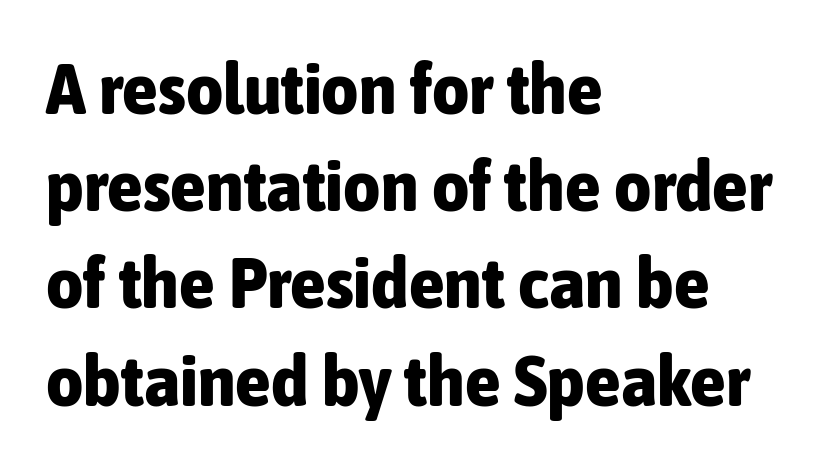
Q: Is the text bold? A: Yes.
Q: Is the text italic (slanted)? A: No, it is upright.
Q: Is the typeface a serif or a sans-serif typeface? A: Sans-serif.
Q: Is the text underlined? A: No.
Q: How is the paragraph aligned? A: Left-aligned.
Q: Is the spacing between letters normal or unusually wide? A: Normal.
Q: Is the spacing between lines tight, normal or loose? A: Normal.
Q: Width (condensed, normal, or wide)? A: Condensed.
Q: Stroke contrast? A: Low.
Q: x-height? A: Medium.
Q: Monospaced? A: No.
